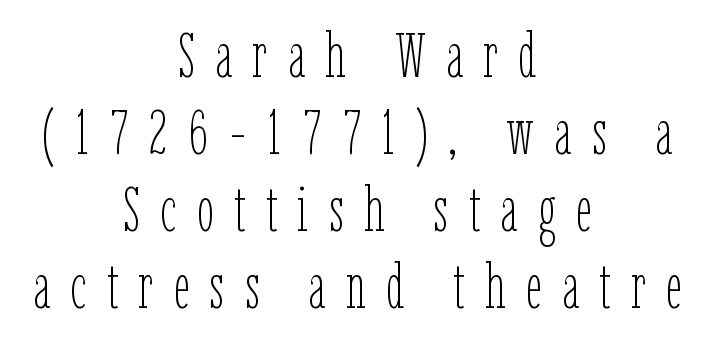
Q: Is the text bold? A: No.
Q: Is the text italic (slanted)? A: No, it is upright.
Q: Is the text underlined? A: No.
Q: How is the paragraph aligned? A: Centered.
Q: Is the spacing between letters normal or unusually wide? A: Unusually wide.
Q: Width (condensed, normal, or wide)? A: Condensed.
Q: Stroke contrast? A: Low.
Q: x-height? A: Medium.
Q: Monospaced? A: No.
